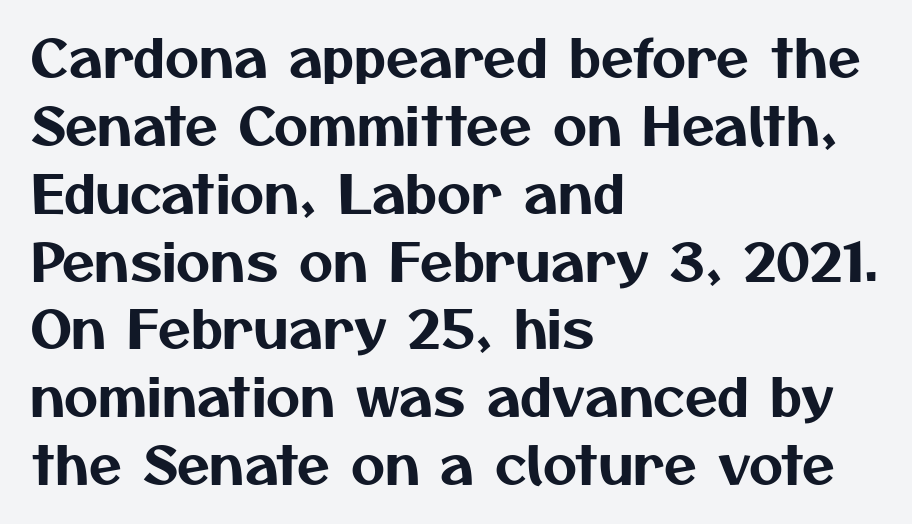
Quick note: interline space is typical. A classic flush-left, rag-right setting is used for this passage. Each letter keeps its own natural width here, so spacing adapts to shape. The letters carry no serifs — their stems end cleanly without finishing strokes.
